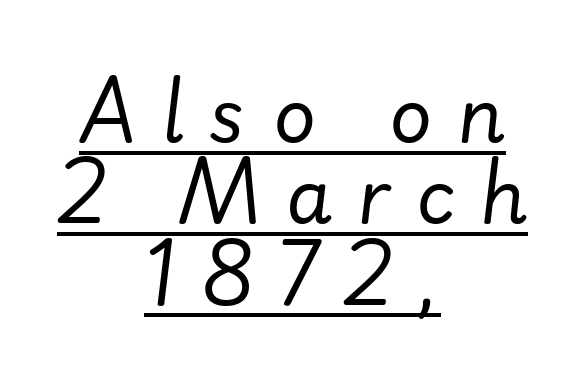
Weight: regular or lighter. Is there much room between lines? No — they nearly touch. The rendering uses natural spacing where letterforms have individual widths. The typography opts for an oblique posture over an upright one.
